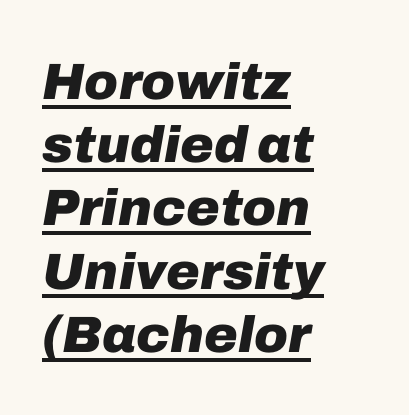
{"italic": "yes", "lean": "right", "slant_degrees": 10, "bold": "yes", "weight": "heavy", "width": "normal", "stroke_contrast": "low", "x_height": "medium", "monospaced": "no", "underline": "yes", "align": "left", "line_spacing_ratio": 1.24, "letter_spacing": "normal", "letter_spacing_em": 0.0, "glyph_px": 51}
